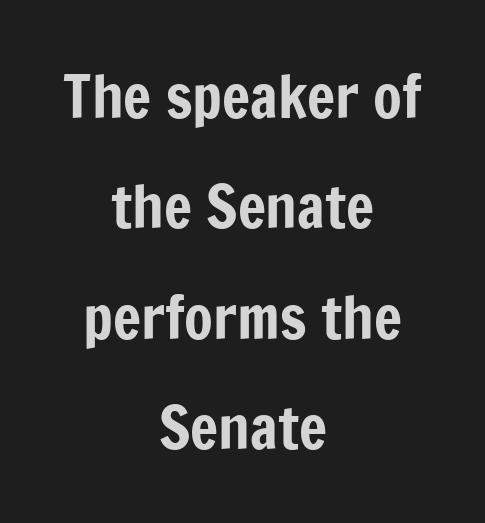
The image shows 59 px condensed sans-serif type, upright; set centered, line spacing 1.87x, normal letter spacing, not underlined; low stroke contrast and a medium x-height.
